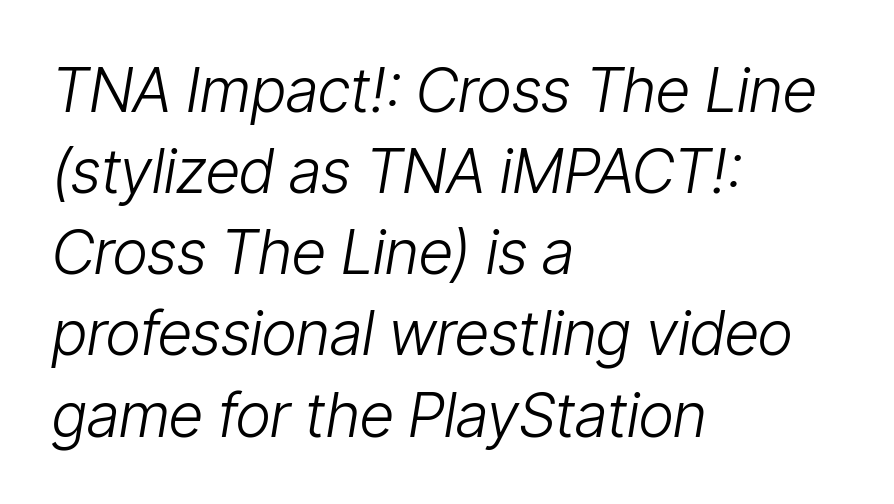
The image shows 61 px light, condensed type, italic (leaning right); set left-aligned, normal line spacing (1.33x), normal letter spacing, not underlined; low stroke contrast and a medium x-height.
